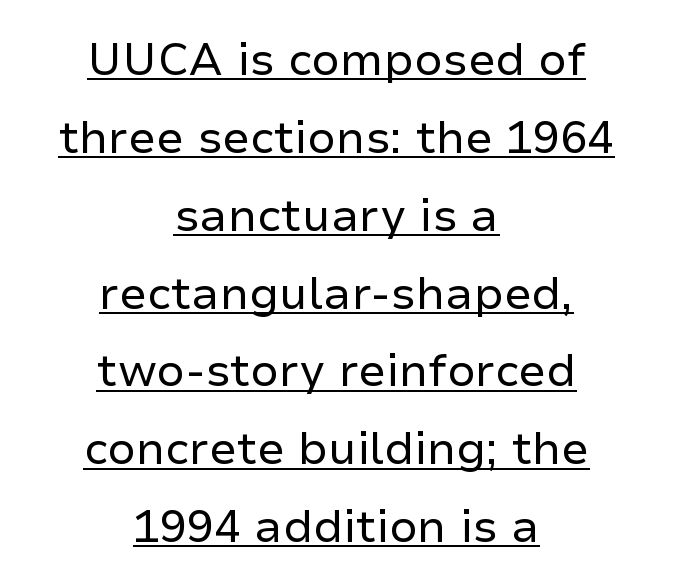
The image shows 45 px regular-weight sans-serif type, upright; set centered, line spacing 1.73x, normal letter spacing, underlined; low stroke contrast and a medium x-height.
